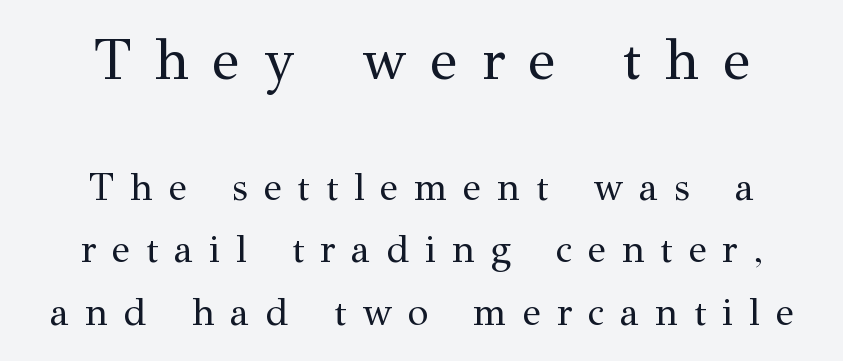
{"serif": "yes", "italic": "no", "bold": "no", "weight": "regular", "width": "normal", "stroke_contrast": "medium", "x_height": "medium", "monospaced": "no", "underline": "no", "align": "center", "line_spacing": "normal", "line_spacing_ratio": 1.64, "letter_spacing": "wide", "letter_spacing_em": 0.42, "larger_block": "first", "size_ratio": 1.5, "glyph_px": 57}
